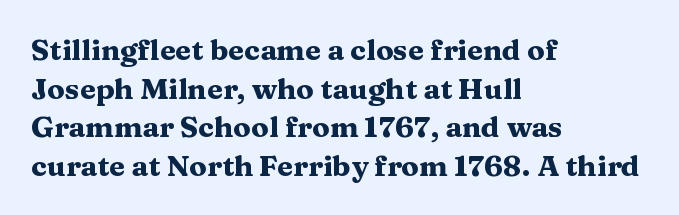
The image shows 29 px heavy, wide serif type, upright; set left-aligned, normal line spacing (1.33x), normal letter spacing, not underlined; medium stroke contrast and a medium x-height.
